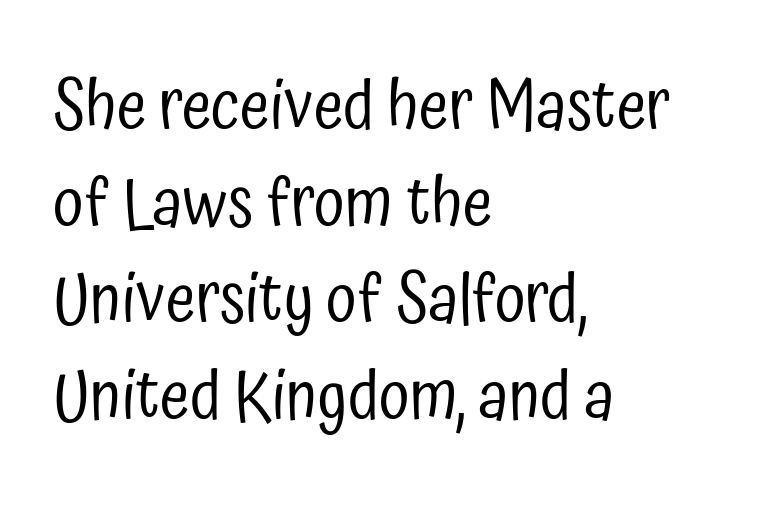
{"serif": "no", "italic": "no", "bold": "no", "weight": "regular", "width": "condensed", "stroke_contrast": "low", "x_height": "medium", "monospaced": "no", "underline": "no", "align": "left", "line_spacing": "normal", "line_spacing_ratio": 1.42, "letter_spacing": "normal", "letter_spacing_em": 0.0, "glyph_px": 68}
